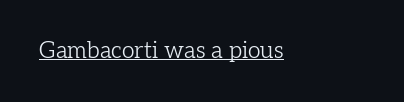
Q: Is the text bold? A: No.
Q: Is the text italic (slanted)? A: No, it is upright.
Q: Is the text underlined? A: Yes.
Q: How is the paragraph aligned? A: Left-aligned.
Q: Is the spacing between letters normal or unusually wide? A: Normal.
